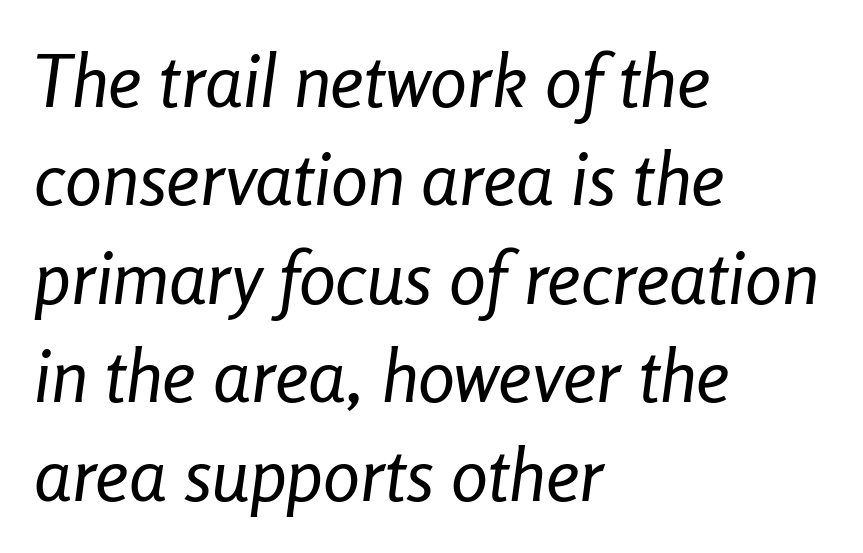
Character widths vary here, with narrow letters taking less room than wide ones. The rendering applies a slant to the glyphs. Descenders hang freely into open space. Regarding leading, the lines here are spaced in the standard way. The strokes are not fattened; the text isn't bold. The line texture is even and compact thanks to regular tracking.
